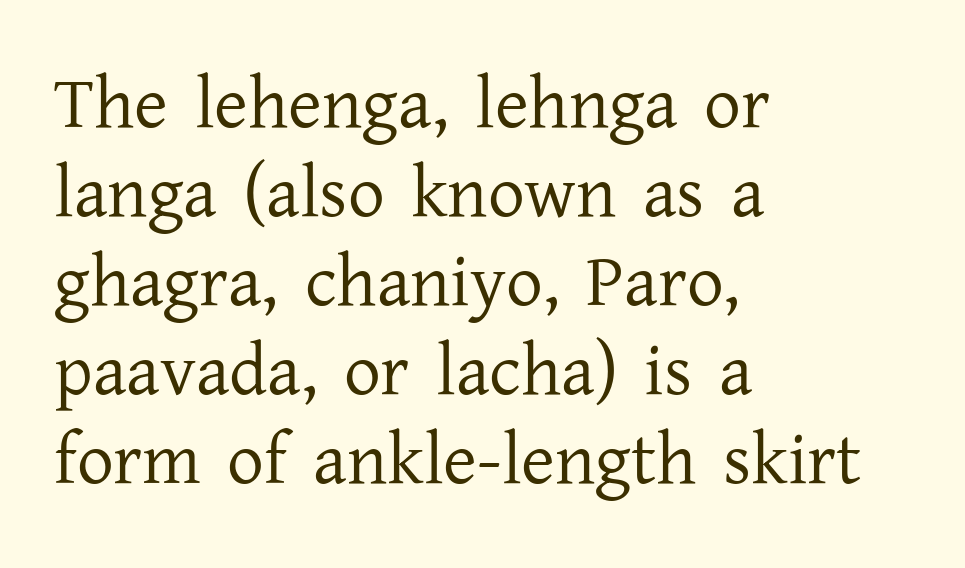
The image shows 73 px regular-weight serif type, upright; set left-aligned, line spacing 1.22x, normal letter spacing, not underlined; low stroke contrast and a medium x-height.
